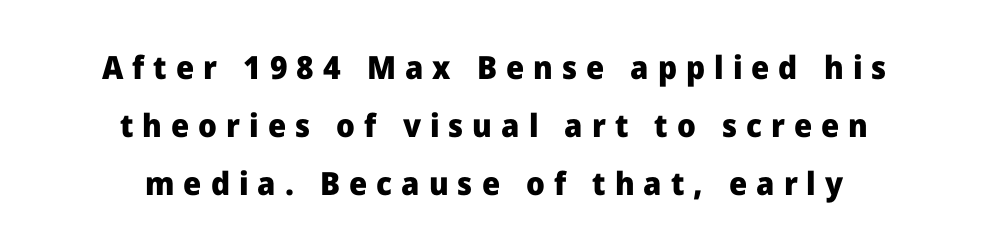
The image shows 32 px heavy sans-serif type, upright; set centered, line spacing 1.81x, unusually wide letter spacing (+0.28 em), not underlined; low stroke contrast and a medium x-height.
